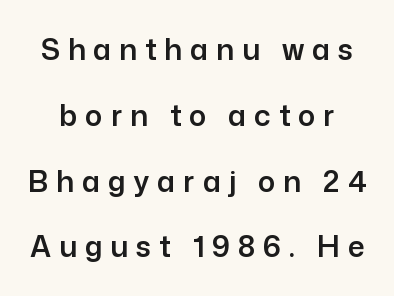
Does the lettering tilt? It doesn't — this is upright. A typesetter would call this proportional, since set widths differ per character. Tracking here is generous; glyphs stand well apart from one another. This rendering employs a face without finishing strokes, i.e., a sans-serif. This sample trades compactness for vertical openness between lines.
